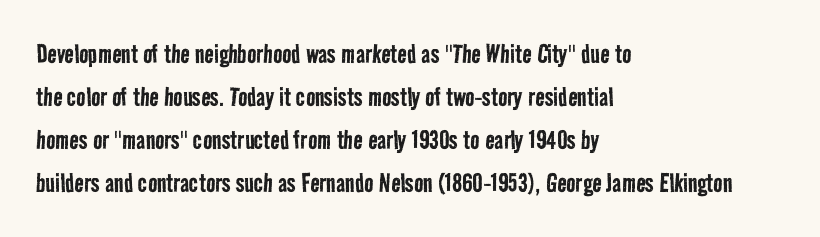
Q: Is the text bold? A: No.
Q: Is the typeface a serif or a sans-serif typeface? A: Sans-serif.
Q: Is the text underlined? A: No.
Q: How is the paragraph aligned? A: Left-aligned.
Q: Is the spacing between letters normal or unusually wide? A: Normal.
Q: Is the spacing between lines tight, normal or loose? A: Normal.
Q: Width (condensed, normal, or wide)? A: Condensed.
Q: Stroke contrast? A: Low.
Q: x-height? A: Medium.
Q: Monospaced? A: No.
